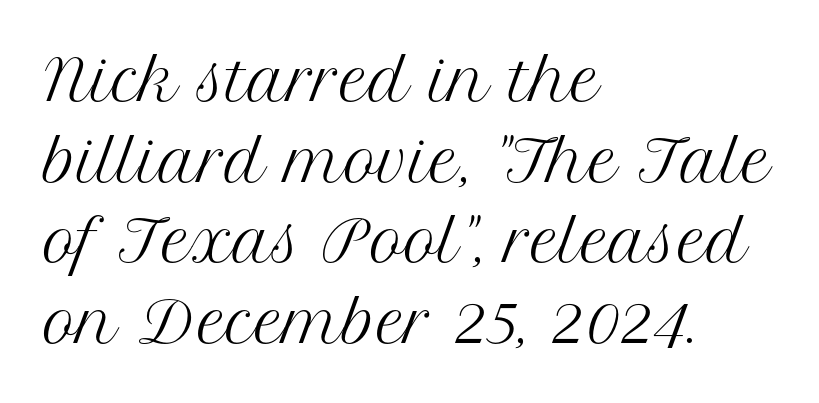
Unmarked baselines from the first word to the last. The letters advance in unequal steps, a hallmark of proportional type. Does the leading feel generous? No, just average. This is not heavy type; no bold has been used.
